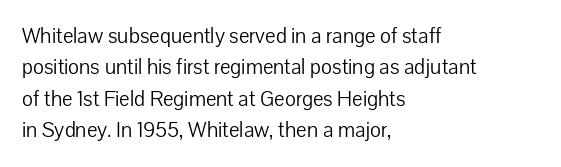
The image shows 21 px text type, upright; set left-aligned, normal line spacing (1.5x), normal letter spacing, not underlined.
